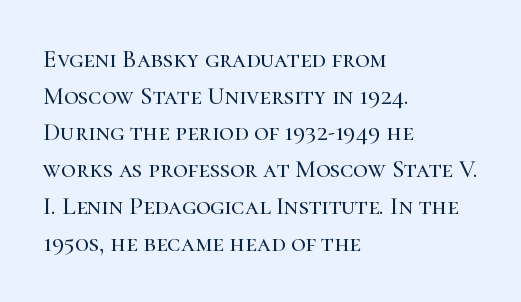
The letters stand straight up with perfectly vertical stems. The tracking reads as untouched default to a designer's eye. Vertical spacing — default. All the whitespace from short lines collects on the right. Bare-footed words on every line.
